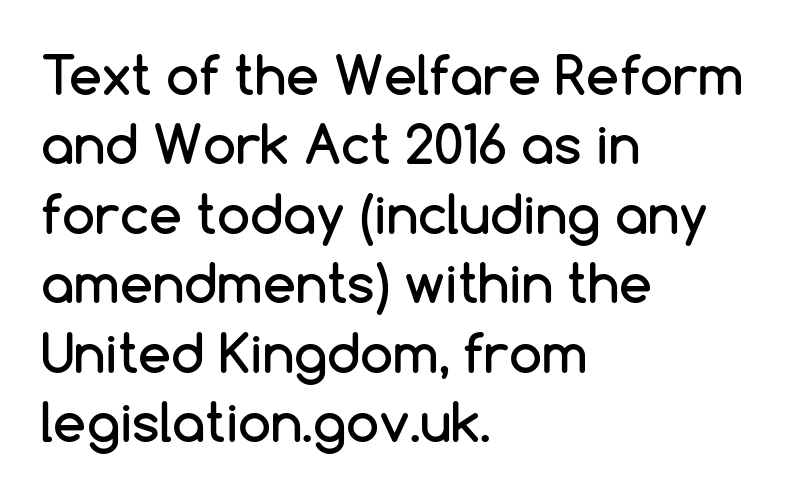
Q: Is the text italic (slanted)? A: No, it is upright.
Q: Is the typeface a serif or a sans-serif typeface? A: Sans-serif.
Q: Is the text underlined? A: No.
Q: How is the paragraph aligned? A: Left-aligned.
Q: Is the spacing between letters normal or unusually wide? A: Normal.
Q: Is the spacing between lines tight, normal or loose? A: Normal.
Q: Width (condensed, normal, or wide)? A: Normal.
Q: Stroke contrast? A: Low.
Q: x-height? A: Medium.
Q: Monospaced? A: No.
